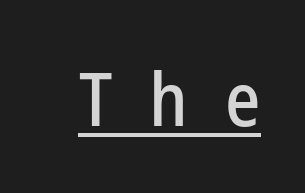
{"serif": "no", "italic": "no", "width": "condensed", "stroke_contrast": "low", "x_height": "medium", "monospaced": "no", "underline": "yes", "letter_spacing": "wide", "letter_spacing_em": 0.49, "glyph_px": 75}
